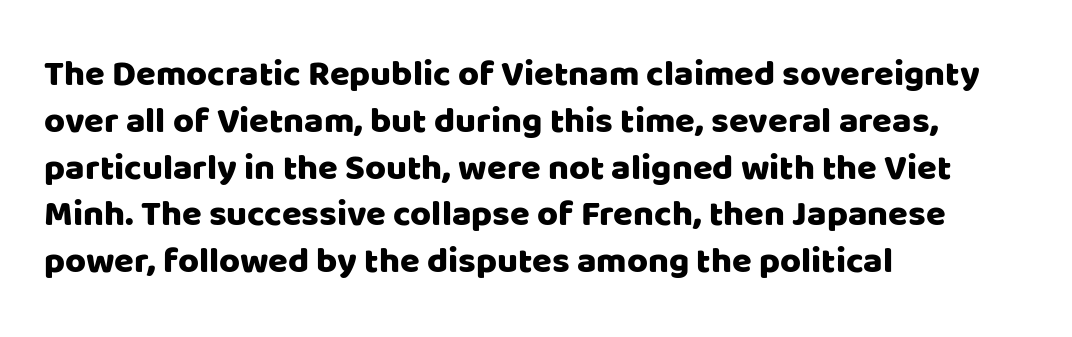
The image shows 36 px sans-serif type, upright; set left-aligned, normal line spacing (1.3x), normal letter spacing, not underlined; low stroke contrast and a large x-height.
